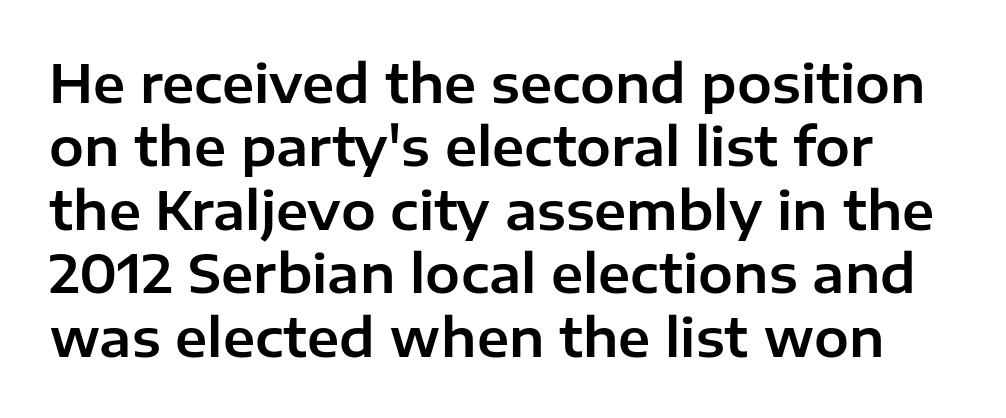
Q: Is the text italic (slanted)? A: No, it is upright.
Q: Is the typeface a serif or a sans-serif typeface? A: Sans-serif.
Q: Is the text underlined? A: No.
Q: Is the spacing between letters normal or unusually wide? A: Normal.
Q: Width (condensed, normal, or wide)? A: Normal.
Q: Stroke contrast? A: Low.
Q: x-height? A: Medium.
Q: Monospaced? A: No.
